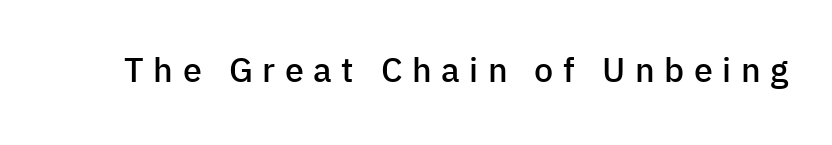
{"serif": "no", "italic": "no", "bold": "semi", "weight": "semibold", "width": "normal", "stroke_contrast": "low", "x_height": "medium", "monospaced": "no", "underline": "no", "letter_spacing": "wide", "letter_spacing_em": 0.28, "glyph_px": 34}
